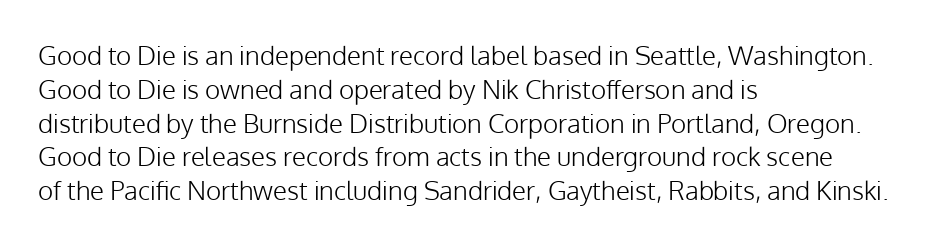
{"italic": "no", "bold": "no", "underline": "no", "align": "left", "line_spacing": "normal", "line_spacing_ratio": 1.3, "letter_spacing": "normal", "letter_spacing_em": 0.0, "glyph_px": 26}
